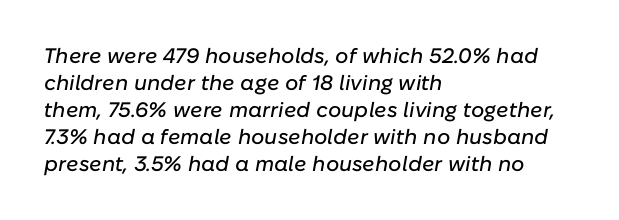
The image shows 21 px text type, italic (leaning right); set left-aligned, normal line spacing (1.29x), normal letter spacing, not underlined.
